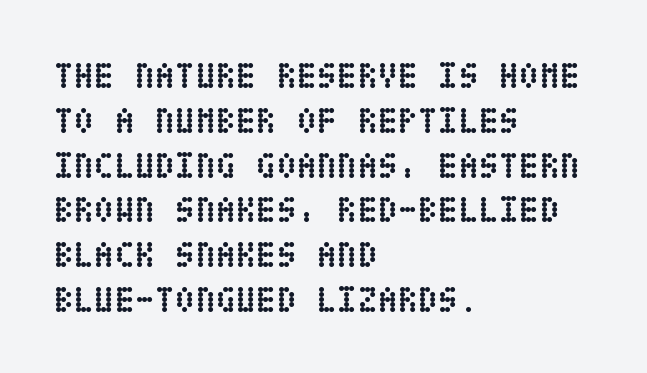
The image shows 37 px semibold, condensed type, upright; set left-aligned, line spacing 1.21x, normal letter spacing, not underlined; low stroke contrast and a large x-height.
